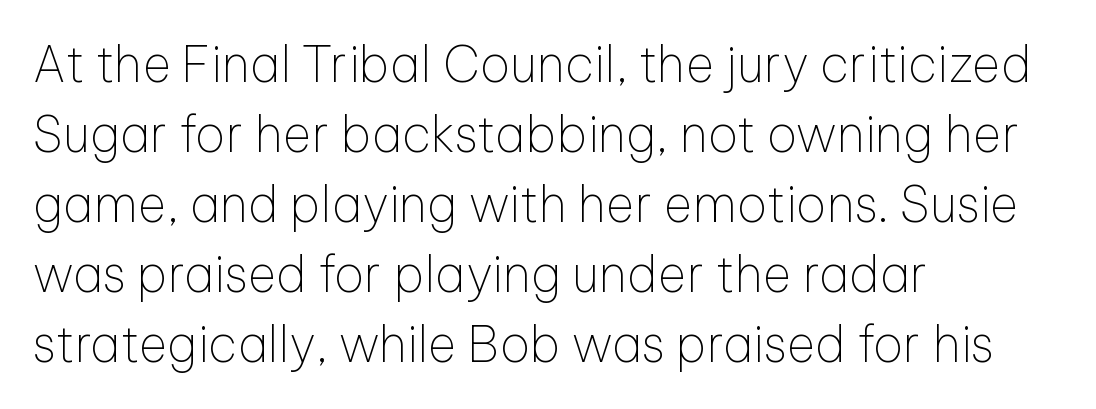
The image shows 49 px thin sans-serif type, upright; set left-aligned, normal line spacing (1.43x), normal letter spacing, not underlined; low stroke contrast and a medium x-height.
